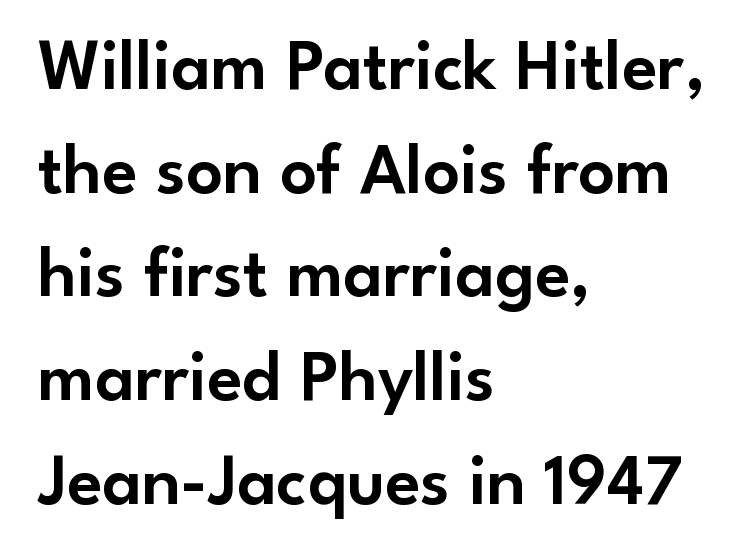
The image shows 72 px sans-serif type, upright; set left-aligned, normal line spacing (1.44x), normal letter spacing, not underlined; low stroke contrast and a small x-height.
